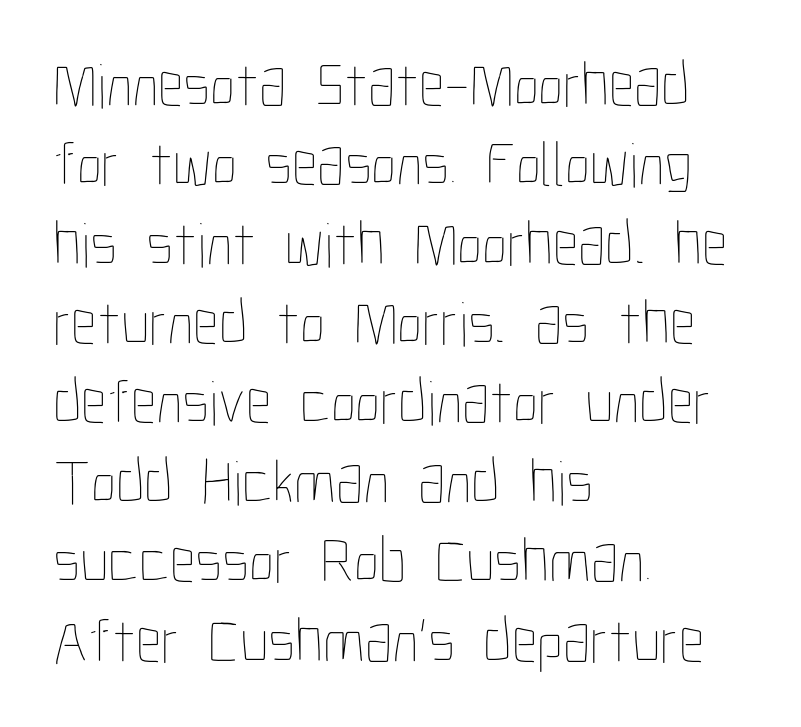
The image shows 64 px thin, condensed type, upright; set left-aligned, line spacing 1.24x, normal letter spacing, not underlined; low stroke contrast and a medium x-height.
